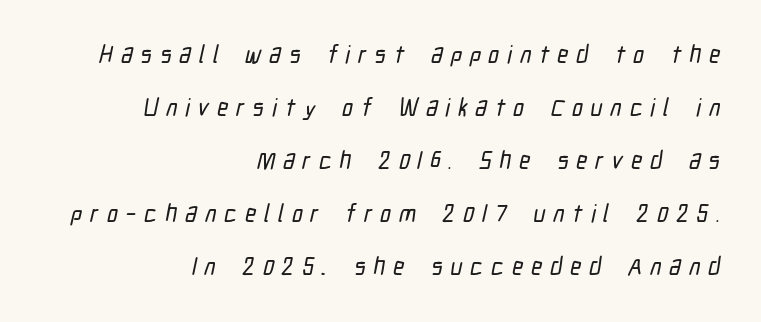
Q: Is the text underlined? A: No.
Q: How is the paragraph aligned? A: Right-aligned.
Q: Is the spacing between letters normal or unusually wide? A: Unusually wide.
Q: Is the spacing between lines tight, normal or loose? A: Loose.
